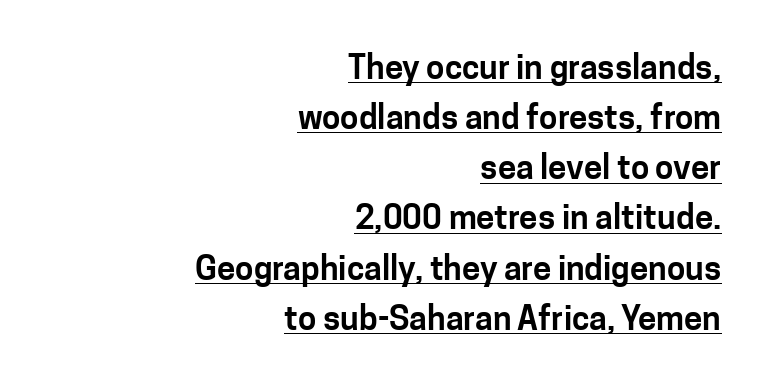
The image shows 33 px sans-serif type, upright; set right-aligned, normal line spacing (1.52x), normal letter spacing, underlined; low stroke contrast and a medium x-height.
